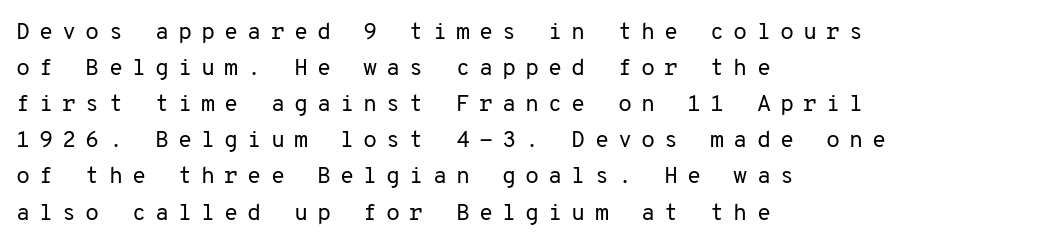
Q: Is the text bold? A: No.
Q: Is the text italic (slanted)? A: No, it is upright.
Q: Is the text underlined? A: No.
Q: How is the paragraph aligned? A: Left-aligned.
Q: Is the spacing between letters normal or unusually wide? A: Unusually wide.
Q: Is the spacing between lines tight, normal or loose? A: Normal.
